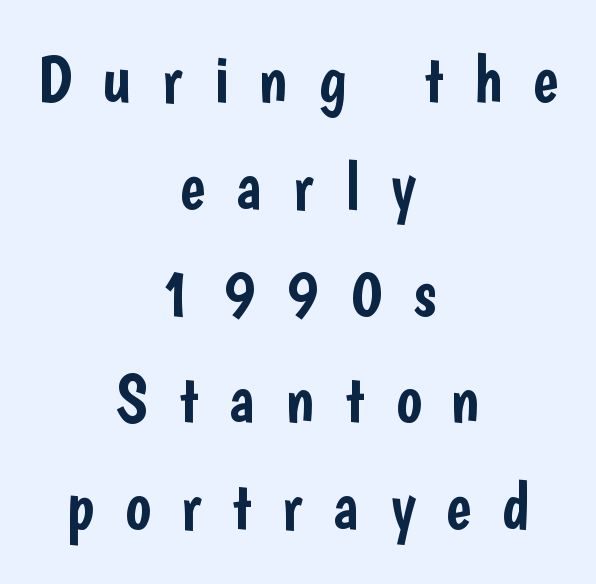
Stroke terminals: plain, sans-serif. A normal amount of white space separates one row of letters from the next. The glyphs are unaccompanied by any horizontal stroke below them. Someone cranked the tracking dial way up on this one. Is the block centered? Yes — each line is placed symmetrically about the middle. These lines are rendered in a variable-pitch font.
